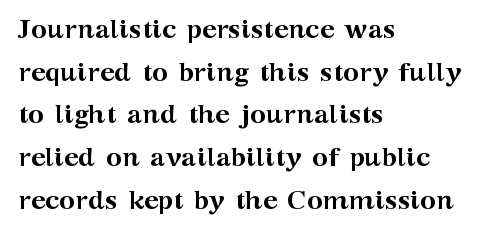
The image shows 27 px bold type, upright; set left-aligned, normal line spacing (1.58x), normal letter spacing, not underlined.
